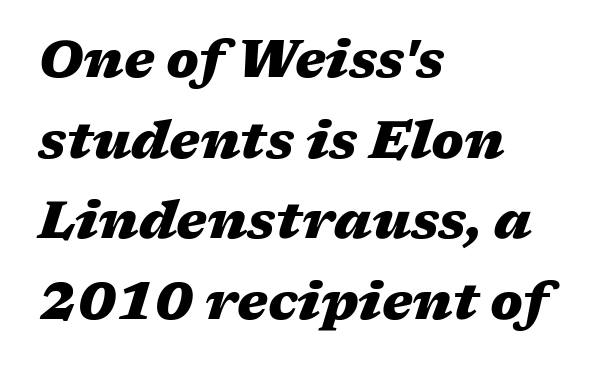
{"italic": "yes", "lean": "right", "slant_degrees": 17, "bold": "yes", "weight": "heavy", "width": "wide", "stroke_contrast": "medium", "x_height": "medium", "monospaced": "no", "underline": "no", "align": "left", "line_spacing": "normal", "line_spacing_ratio": 1.55, "letter_spacing": "normal", "letter_spacing_em": 0.0, "glyph_px": 52}
